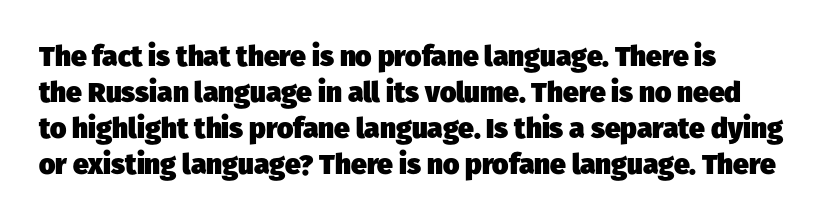
Q: Is the text bold? A: Yes.
Q: Is the typeface a serif or a sans-serif typeface? A: Sans-serif.
Q: Is the text underlined? A: No.
Q: How is the paragraph aligned? A: Left-aligned.
Q: Is the spacing between letters normal or unusually wide? A: Normal.
Q: Is the spacing between lines tight, normal or loose? A: Normal.
Q: Width (condensed, normal, or wide)? A: Normal.
Q: Stroke contrast? A: Low.
Q: x-height? A: Medium.
Q: Monospaced? A: No.
